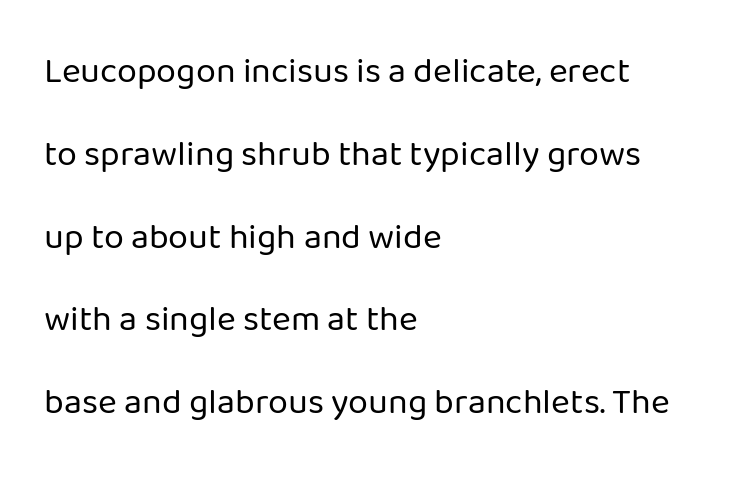
Each new line begins a long way beneath the previous one. Letters rest on an invisible, unmarked baseline. Caption: face not bold, strokes unweighted. The letters advance in unequal steps, a hallmark of proportional type. Nobody touched the tracking dial on this one.
